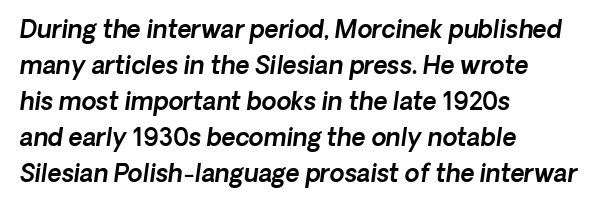
The space between consecutive lines is moderate. The typesetter chose a ragged-right arrangement here. Words appear dense and cohesive because spacing is normal. Letters rest on an invisible, unmarked baseline.
